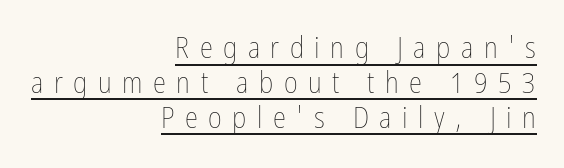
Nope, not italic — everything's standing straight. Short note: letters widely spaced. Like a heading marked for emphasis, these lines bear an underscore. Character widths vary here, with narrow letters taking less room than wide ones. All the whitespace from short lines collects on the left.
